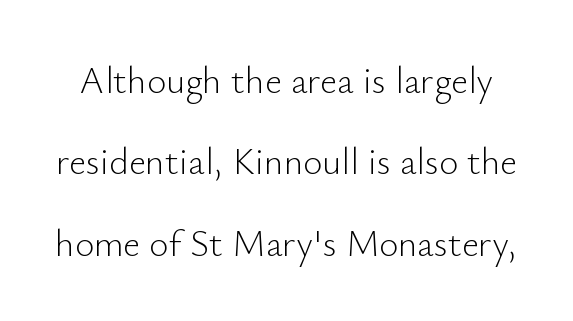
The image shows 37 px light sans-serif type, upright; set loose line spacing (2.2x), normal letter spacing, not underlined; low stroke contrast and a small x-height.
